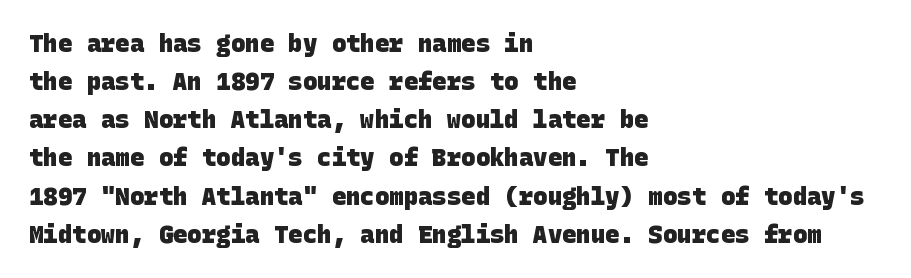
The rag falls on the right side of this text block. No extra tracking has been applied to these lines. If you measured baseline to baseline, you'd find a middling distance. In terms of weight, the rendering is a true, heavy bold. Letters rest on an invisible, unmarked baseline.
